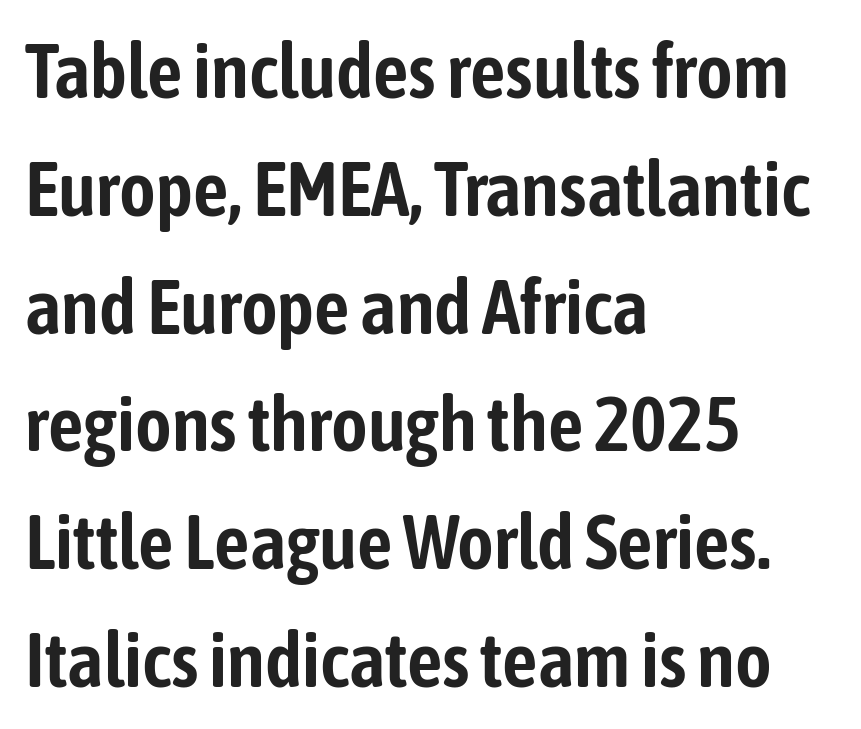
The image shows 78 px condensed sans-serif type, upright; set left-aligned, normal line spacing (1.51x), normal letter spacing, not underlined; low stroke contrast and a medium x-height.
